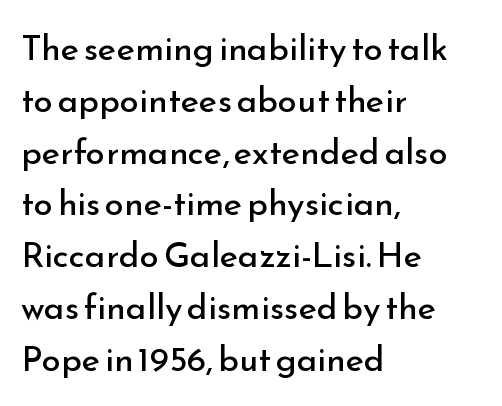
{"serif": "no", "italic": "no", "bold": "no", "weight": "regular", "width": "normal", "stroke_contrast": "low", "x_height": "small", "monospaced": "no", "underline": "no", "align": "left", "line_spacing": "normal", "line_spacing_ratio": 1.48, "letter_spacing": "normal", "letter_spacing_em": 0.0, "glyph_px": 35}
